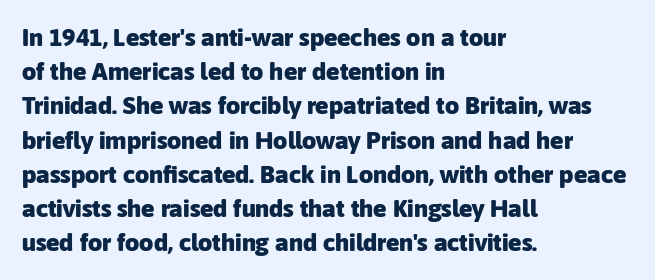
{"italic": "no", "bold": "yes", "underline": "no", "align": "left", "line_spacing": "normal", "line_spacing_ratio": 1.37, "letter_spacing": "normal", "letter_spacing_em": 0.0, "glyph_px": 25}
